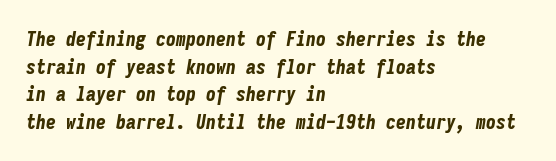
{"italic": "yes", "lean": "right", "slant_degrees": 9, "bold": "yes", "underline": "no", "align": "left", "line_spacing": "normal", "line_spacing_ratio": 1.38, "letter_spacing": "normal", "letter_spacing_em": 0.0, "glyph_px": 20}
